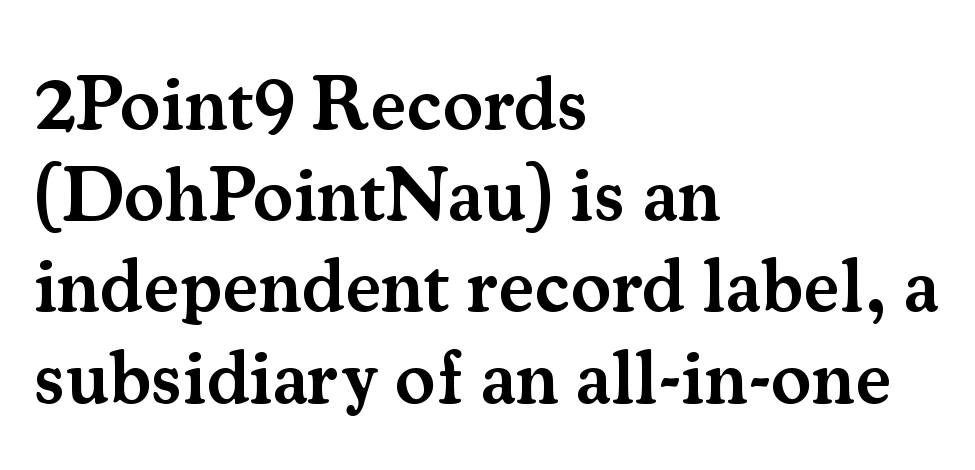
Q: Is the text bold? A: Semi-bold.
Q: Is the text italic (slanted)? A: No, it is upright.
Q: Is the typeface a serif or a sans-serif typeface? A: Serif.
Q: Is the text underlined? A: No.
Q: How is the paragraph aligned? A: Left-aligned.
Q: Is the spacing between letters normal or unusually wide? A: Normal.
Q: Width (condensed, normal, or wide)? A: Normal.
Q: Stroke contrast? A: Medium.
Q: x-height? A: Small.
Q: Monospaced? A: No.
